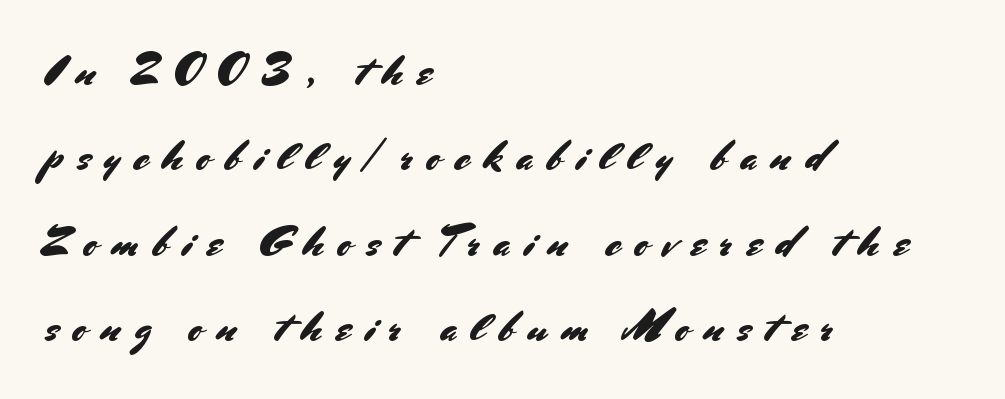
{"serif": "no", "width": "normal", "stroke_contrast": "medium", "x_height": "small", "monospaced": "no", "underline": "no", "align": "left", "line_spacing": "loose", "line_spacing_ratio": 2.03, "letter_spacing": "wide", "letter_spacing_em": 0.34, "glyph_px": 42}
